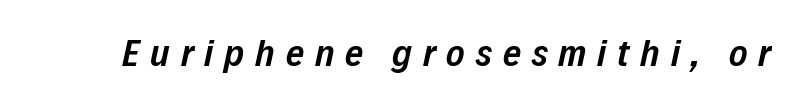
Q: Is the text bold? A: Semi-bold.
Q: Is the text italic (slanted)? A: Yes, it leans right by about 12 degrees.
Q: Is the text underlined? A: No.
Q: Is the spacing between letters normal or unusually wide? A: Unusually wide.
Q: Width (condensed, normal, or wide)? A: Condensed.
Q: Stroke contrast? A: Low.
Q: x-height? A: Medium.
Q: Monospaced? A: No.
